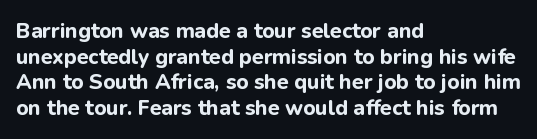
{"italic": "no", "bold": "yes", "underline": "no", "align": "left", "line_spacing_ratio": 1.22, "letter_spacing": "normal", "letter_spacing_em": 0.0, "glyph_px": 21}
